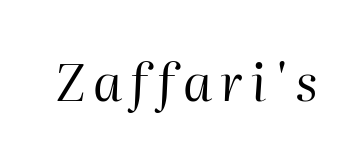
{"italic": "yes", "lean": "right", "slant_degrees": 2, "bold": "no", "weight": "regular", "width": "normal", "stroke_contrast": "high", "x_height": "medium", "monospaced": "no", "underline": "no", "glyph_px": 51}
